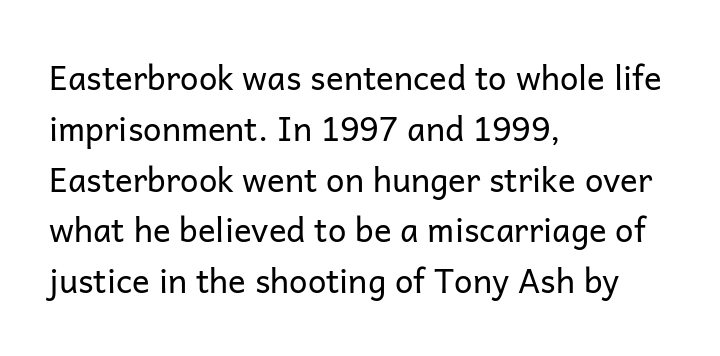
The image shows 33 px regular-weight sans-serif type, upright; set left-aligned, normal line spacing (1.54x), normal letter spacing, not underlined; low stroke contrast and a medium x-height.
